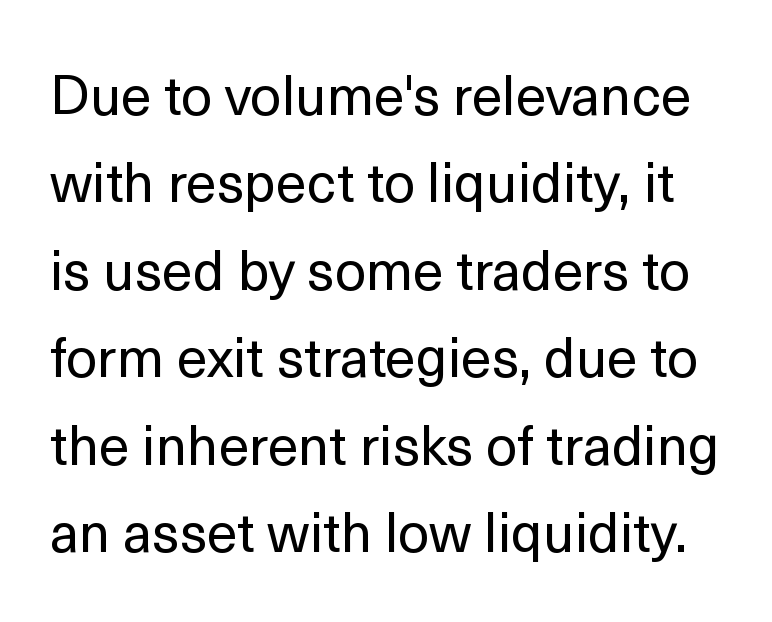
The baseline area is clear. Whoever set this chose a conventional vertical rhythm. Looks like regular typesetting: each glyph gets only the width it needs. Every stem runs plumb, perpendicular to the baseline. Heft: none added — not bold. I'd call this a sans setting — the letters go barefoot.
